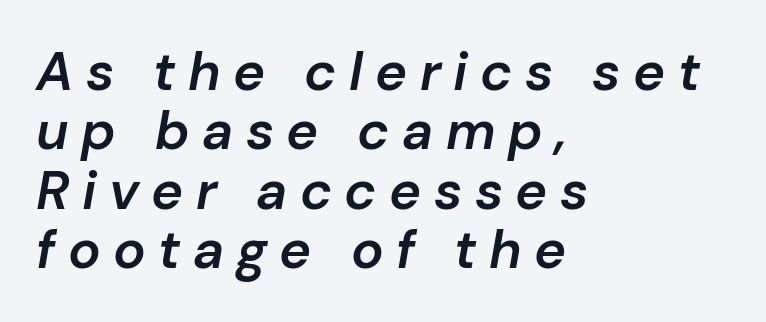
The line-height multiplier appears low, near solid setting. Strokes here are thickened, but only to semibold level. A typesetter would call this proportional, since set widths differ per character. The tracking reads as deliberately expanded to a designer's eye.
